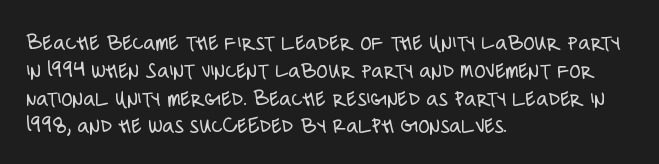
Italic: no, the glyphs are upright roman. Typeset ragged right — the left edge is the straight one. The gaps between neighbouring characters are ordinary and unremarkable. No letter is thick-stroked: the sample isn't bold. Lines of text with bare space underneath.
